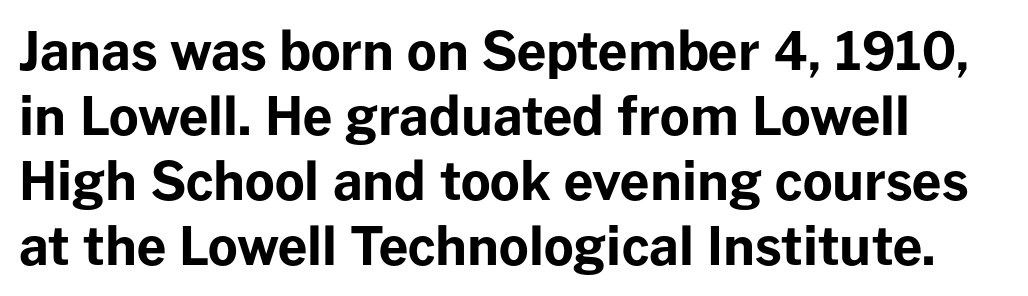
Q: Is the text bold? A: Yes.
Q: Is the text italic (slanted)? A: No, it is upright.
Q: Is the typeface a serif or a sans-serif typeface? A: Sans-serif.
Q: Is the text underlined? A: No.
Q: Is the spacing between letters normal or unusually wide? A: Normal.
Q: Is the spacing between lines tight, normal or loose? A: Normal.
Q: Width (condensed, normal, or wide)? A: Normal.
Q: Stroke contrast? A: Low.
Q: x-height? A: Medium.
Q: Monospaced? A: No.
